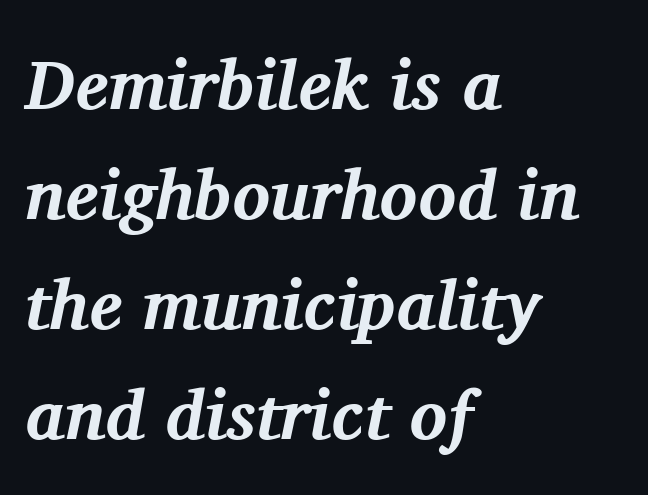
Q: Is the text bold? A: Yes.
Q: Is the text italic (slanted)? A: Yes, it leans right by about 11 degrees.
Q: Is the typeface a serif or a sans-serif typeface? A: Serif.
Q: Is the text underlined? A: No.
Q: How is the paragraph aligned? A: Left-aligned.
Q: Is the spacing between letters normal or unusually wide? A: Normal.
Q: Is the spacing between lines tight, normal or loose? A: Normal.
Q: Width (condensed, normal, or wide)? A: Normal.
Q: Stroke contrast? A: Medium.
Q: x-height? A: Medium.
Q: Monospaced? A: No.
